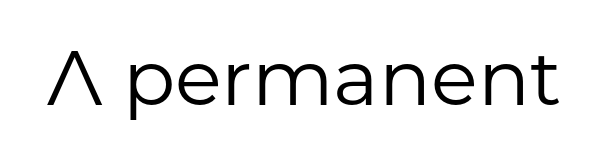
The image shows 77 px regular-weight sans-serif type, upright; set normal letter spacing, not underlined; low stroke contrast and a medium x-height.
